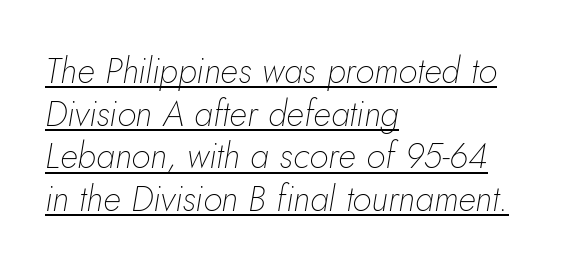
Q: Is the text bold? A: No.
Q: Is the text italic (slanted)? A: Yes, it leans right by about 5 degrees.
Q: Is the text underlined? A: Yes.
Q: How is the paragraph aligned? A: Left-aligned.
Q: Is the spacing between letters normal or unusually wide? A: Normal.
Q: Width (condensed, normal, or wide)? A: Normal.
Q: Stroke contrast? A: Low.
Q: x-height? A: Small.
Q: Monospaced? A: No.
